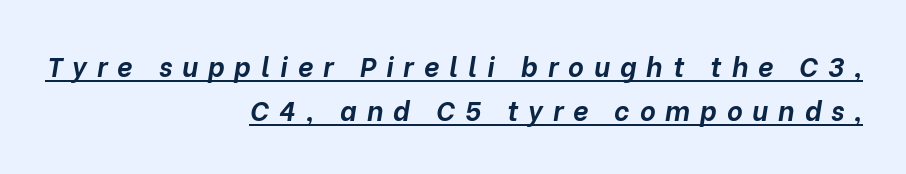
The image shows 27 px bold type, italic (leaning right); set right-aligned, normal line spacing (1.63x), unusually wide letter spacing (+0.37 em), underlined.
